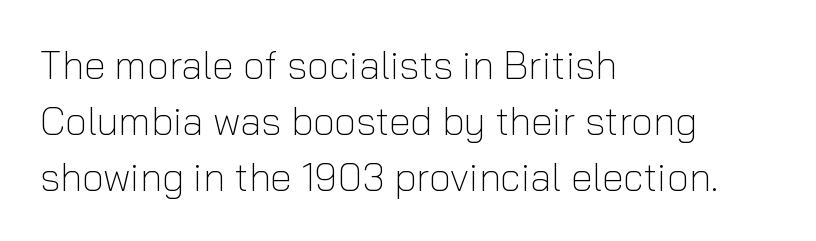
{"serif": "no", "italic": "no", "bold": "no", "weight": "light", "width": "normal", "stroke_contrast": "low", "x_height": "medium", "monospaced": "no", "underline": "no", "align": "left", "line_spacing": "normal", "line_spacing_ratio": 1.43, "letter_spacing": "normal", "letter_spacing_em": 0.0, "glyph_px": 39}
